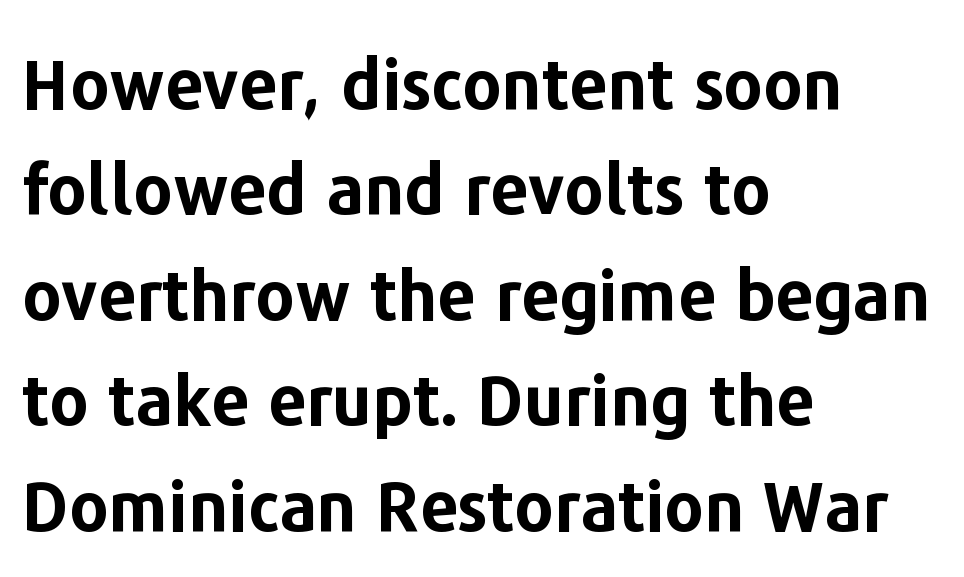
Heavy, bold letterforms. Which margin do the lines hug? The left one — the right edge is uneven. A typesetter would call this leading conventional body-copy spacing. Honestly, there is no underline to notice here at all.
